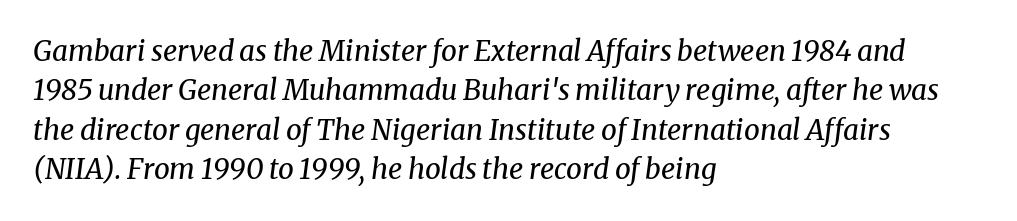
The image shows 28 px regular-weight serif type, italic (leaning right); set left-aligned, normal line spacing (1.41x), normal letter spacing, not underlined; medium stroke contrast and a medium x-height.
